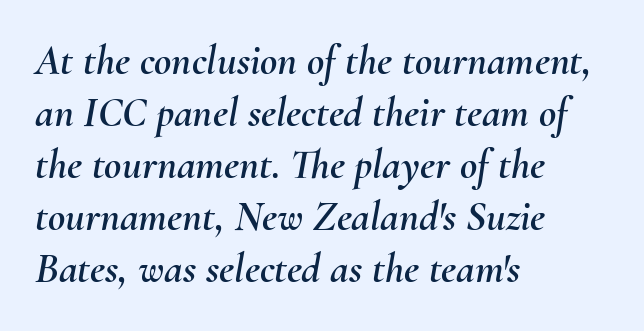
The image shows 42 px text type, italic (leaning right); set left-aligned, line spacing 1.24x, normal letter spacing, not underlined; medium stroke contrast and a small x-height.
